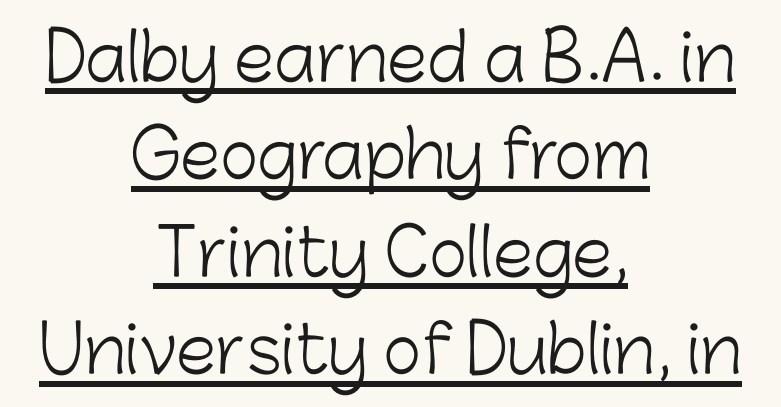
Q: Is the text bold? A: No.
Q: Is the text italic (slanted)? A: No, it is upright.
Q: Is the typeface a serif or a sans-serif typeface? A: Sans-serif.
Q: Is the text underlined? A: Yes.
Q: How is the paragraph aligned? A: Centered.
Q: Is the spacing between letters normal or unusually wide? A: Normal.
Q: Is the spacing between lines tight, normal or loose? A: Normal.
Q: Width (condensed, normal, or wide)? A: Normal.
Q: Stroke contrast? A: Low.
Q: x-height? A: Medium.
Q: Monospaced? A: No.
